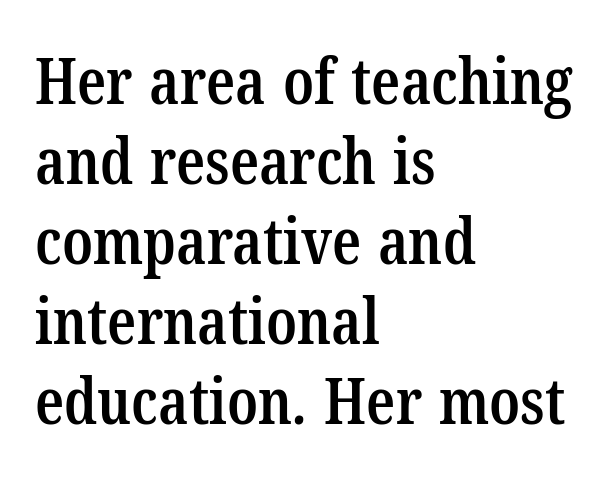
{"serif": "yes", "bold": "semi", "weight": "semibold", "width": "condensed", "stroke_contrast": "low", "x_height": "medium", "monospaced": "no", "underline": "no", "align": "left", "line_spacing": "normal", "line_spacing_ratio": 1.25, "letter_spacing": "normal", "letter_spacing_em": 0.0, "glyph_px": 64}
